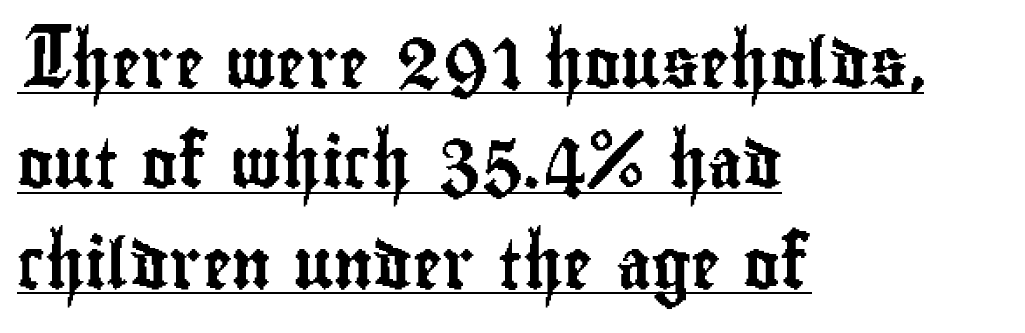
Q: Is the text italic (slanted)? A: No, it is upright.
Q: Is the typeface a serif or a sans-serif typeface? A: Sans-serif.
Q: Is the text underlined? A: Yes.
Q: How is the paragraph aligned? A: Left-aligned.
Q: Is the spacing between letters normal or unusually wide? A: Normal.
Q: Is the spacing between lines tight, normal or loose? A: Loose.
Q: Width (condensed, normal, or wide)? A: Condensed.
Q: Stroke contrast? A: Low.
Q: x-height? A: Small.
Q: Monospaced? A: No.
